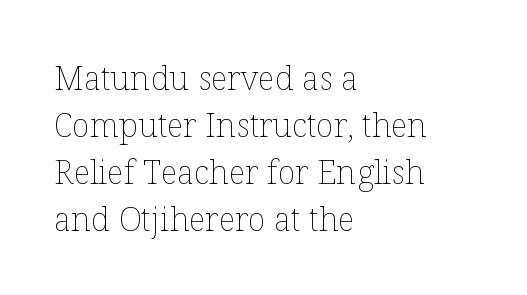
The image shows 33 px thin type, upright; set left-aligned, normal line spacing (1.42x), normal letter spacing, not underlined; low stroke contrast and a medium x-height.
